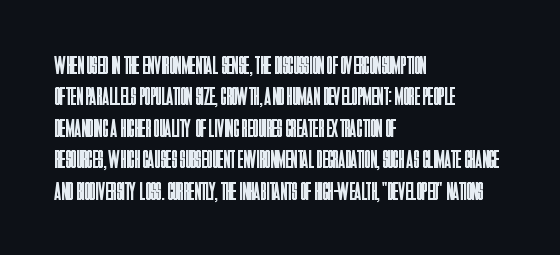
The image shows 26 px text type, upright; set left-aligned, line spacing 1.21x, normal letter spacing, not underlined.
